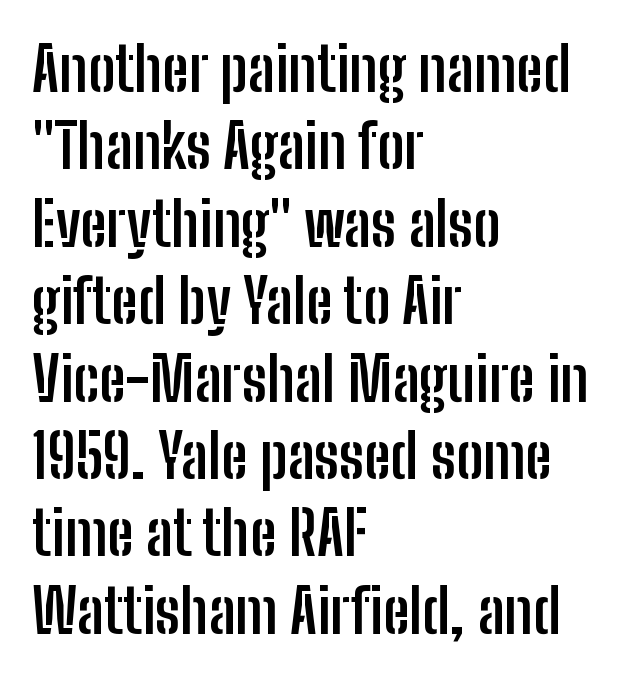
The image shows 60 px semibold, condensed sans-serif type, upright; set left-aligned, normal line spacing (1.29x), normal letter spacing, not underlined; low stroke contrast and a medium x-height.
